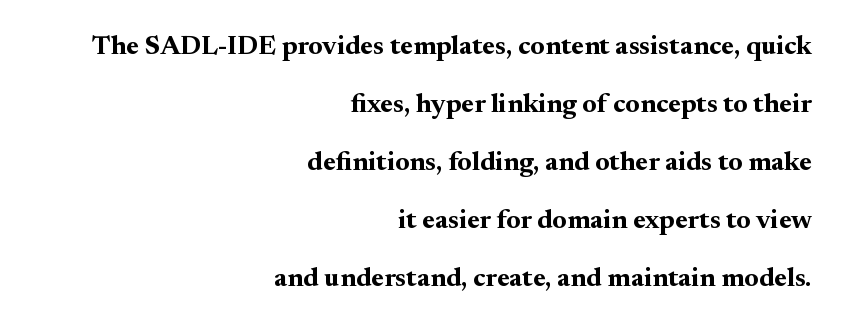
Q: Is the text bold? A: Yes.
Q: Is the text italic (slanted)? A: No, it is upright.
Q: Is the text underlined? A: No.
Q: How is the paragraph aligned? A: Right-aligned.
Q: Is the spacing between letters normal or unusually wide? A: Normal.
Q: Is the spacing between lines tight, normal or loose? A: Loose.
